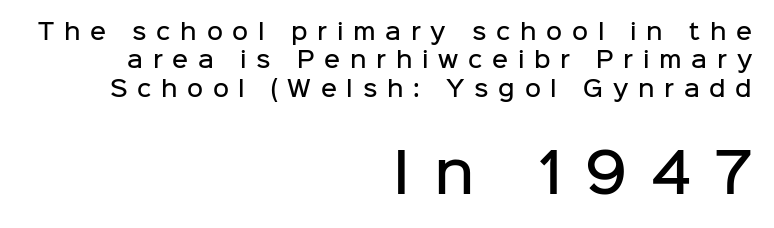
The image shows 54 px semibold sans-serif type, upright; set right-aligned, normal line spacing (1.29x), unusually wide letter spacing (+0.44 em), not underlined; the second (bottom) block is 2.45x larger; low stroke contrast and a medium x-height.
